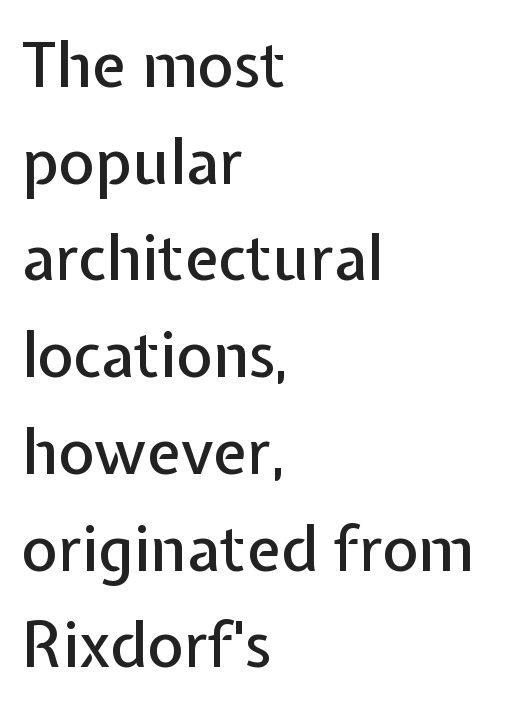
The image shows 62 px sans-serif type, upright; set left-aligned, normal line spacing (1.56x), normal letter spacing, not underlined; low stroke contrast and a medium x-height.
